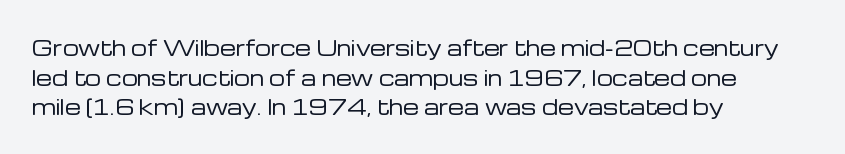
Compared with a typical body face, this is equally light or lighter still. The line texture is even and compact thanks to regular tracking. The space directly below the letters is spotless. Nope, not italic — everything's standing straight.
